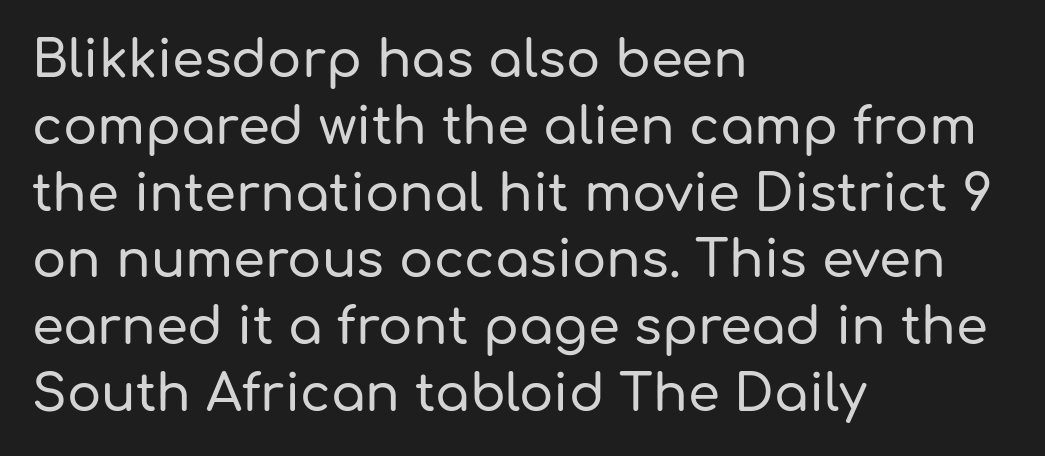
Q: Is the text italic (slanted)? A: No, it is upright.
Q: Is the typeface a serif or a sans-serif typeface? A: Sans-serif.
Q: Is the text underlined? A: No.
Q: How is the paragraph aligned? A: Left-aligned.
Q: Is the spacing between letters normal or unusually wide? A: Normal.
Q: Is the spacing between lines tight, normal or loose? A: Normal.
Q: Width (condensed, normal, or wide)? A: Normal.
Q: Stroke contrast? A: Low.
Q: x-height? A: Medium.
Q: Monospaced? A: No.
